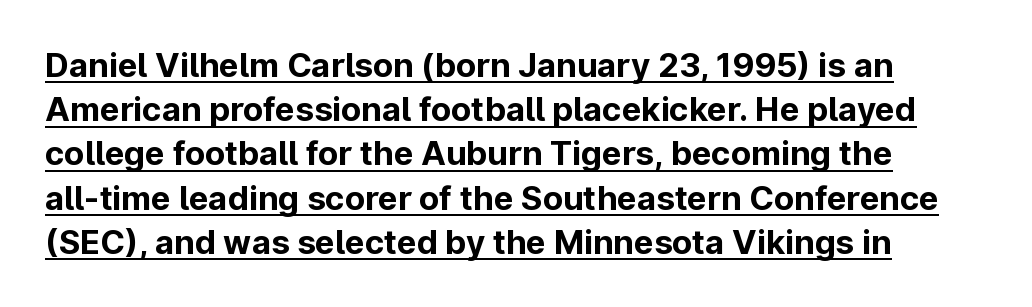
Q: Is the text bold? A: Yes.
Q: Is the text italic (slanted)? A: No, it is upright.
Q: Is the typeface a serif or a sans-serif typeface? A: Sans-serif.
Q: Is the text underlined? A: Yes.
Q: How is the paragraph aligned? A: Left-aligned.
Q: Is the spacing between letters normal or unusually wide? A: Normal.
Q: Is the spacing between lines tight, normal or loose? A: Normal.
Q: Width (condensed, normal, or wide)? A: Normal.
Q: Stroke contrast? A: Low.
Q: x-height? A: Medium.
Q: Monospaced? A: No.
